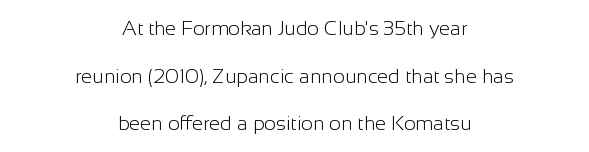
Q: Is the text bold? A: No.
Q: Is the text italic (slanted)? A: No, it is upright.
Q: Is the text underlined? A: No.
Q: How is the paragraph aligned? A: Centered.
Q: Is the spacing between letters normal or unusually wide? A: Normal.
Q: Is the spacing between lines tight, normal or loose? A: Loose.
